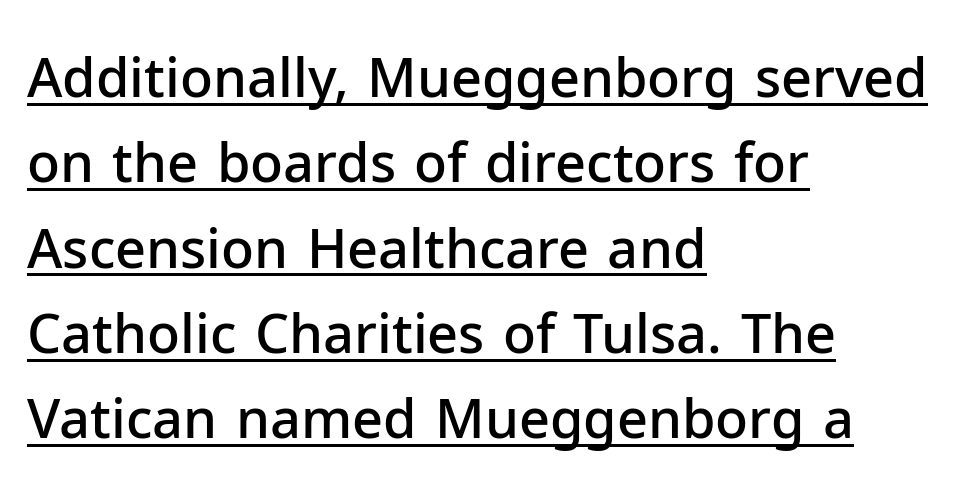
{"serif": "no", "italic": "no", "bold": "semi", "weight": "semibold", "width": "normal", "stroke_contrast": "low", "x_height": "medium", "monospaced": "no", "underline": "yes", "align": "left", "line_spacing": "normal", "line_spacing_ratio": 1.58, "letter_spacing": "normal", "letter_spacing_em": 0.0, "glyph_px": 54}
